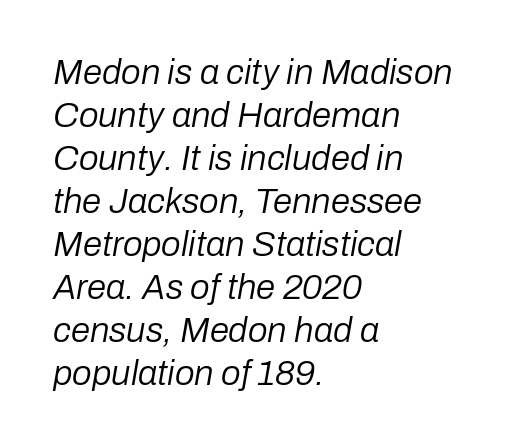
Q: Is the text bold? A: No.
Q: Is the text italic (slanted)? A: Yes, it leans right by about 10 degrees.
Q: Is the text underlined? A: No.
Q: How is the paragraph aligned? A: Left-aligned.
Q: Is the spacing between letters normal or unusually wide? A: Normal.
Q: Width (condensed, normal, or wide)? A: Normal.
Q: Stroke contrast? A: Low.
Q: x-height? A: Medium.
Q: Monospaced? A: No.
